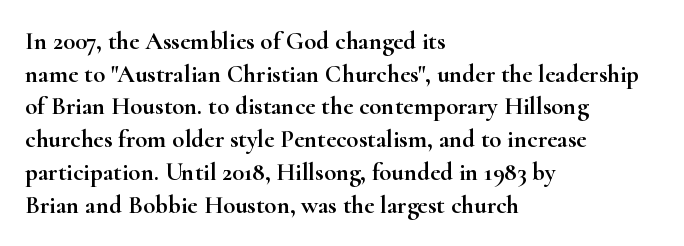
Q: Is the text italic (slanted)? A: No, it is upright.
Q: Is the text underlined? A: No.
Q: How is the paragraph aligned? A: Left-aligned.
Q: Is the spacing between letters normal or unusually wide? A: Normal.
Q: Is the spacing between lines tight, normal or loose? A: Normal.
